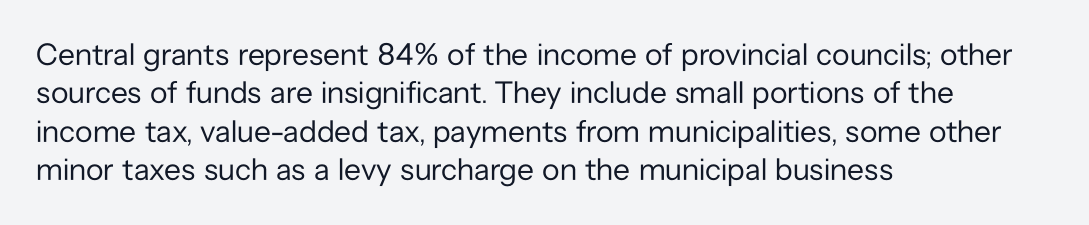
{"serif": "no", "italic": "no", "bold": "no", "weight": "regular", "width": "normal", "stroke_contrast": "low", "x_height": "medium", "monospaced": "no", "underline": "no", "align": "left", "line_spacing_ratio": 1.24, "letter_spacing": "normal", "letter_spacing_em": 0.0, "glyph_px": 31}
